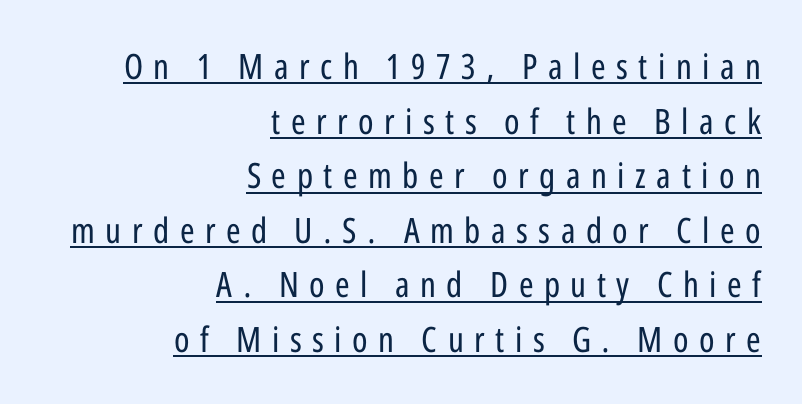
{"serif": "no", "italic": "no", "bold": "no", "weight": "regular", "width": "condensed", "stroke_contrast": "low", "x_height": "medium", "monospaced": "no", "underline": "yes", "align": "right", "line_spacing": "normal", "line_spacing_ratio": 1.56, "letter_spacing": "wide", "letter_spacing_em": 0.3, "glyph_px": 35}
